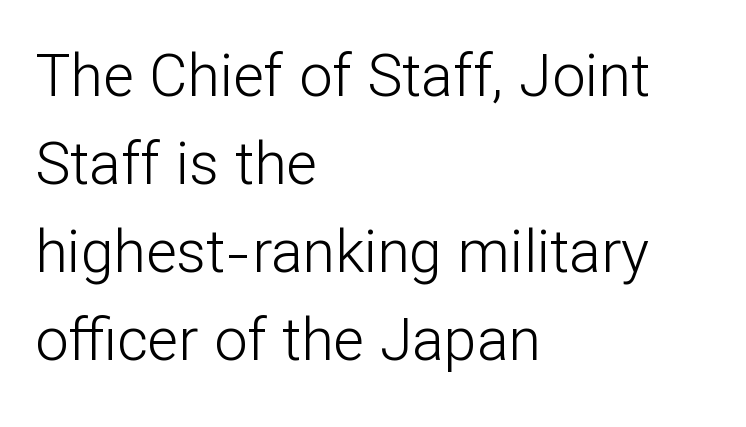
The image shows 59 px light sans-serif type, upright; set left-aligned, normal line spacing (1.49x), normal letter spacing, not underlined; low stroke contrast and a medium x-height.
